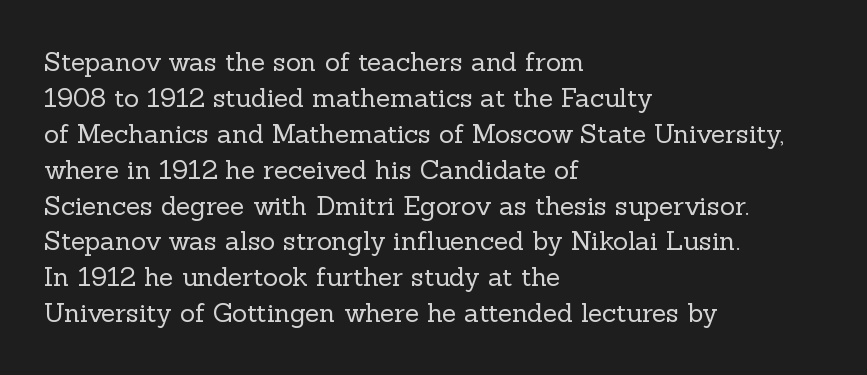
{"italic": "no", "bold": "no", "underline": "no", "align": "left", "line_spacing": "normal", "line_spacing_ratio": 1.38, "letter_spacing": "normal", "letter_spacing_em": 0.0, "glyph_px": 26}
